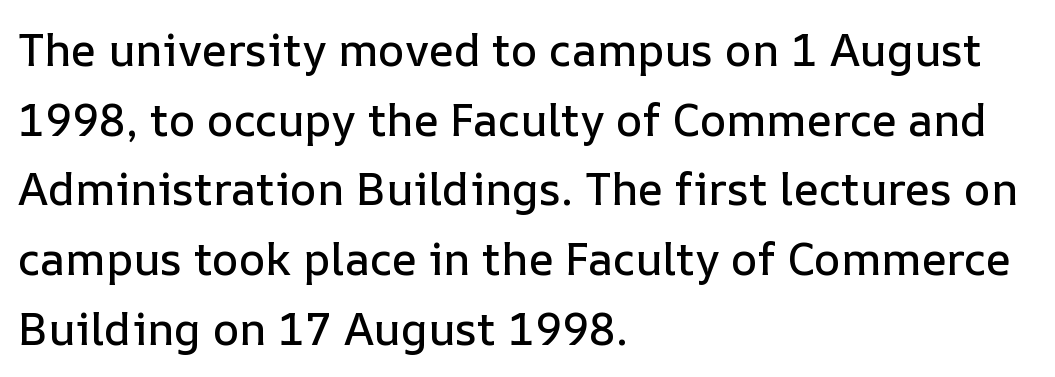
The image shows 45 px text type, upright; set left-aligned, normal line spacing (1.55x), normal letter spacing, not underlined; low stroke contrast and a medium x-height.
